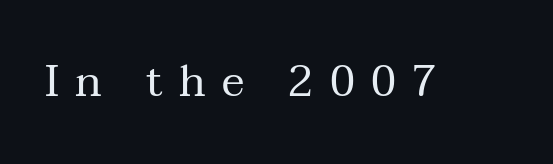
{"serif": "yes", "italic": "no", "bold": "no", "weight": "regular", "width": "normal", "stroke_contrast": "medium", "x_height": "medium", "monospaced": "no", "underline": "no", "letter_spacing": "wide", "letter_spacing_em": 0.38, "glyph_px": 43}
